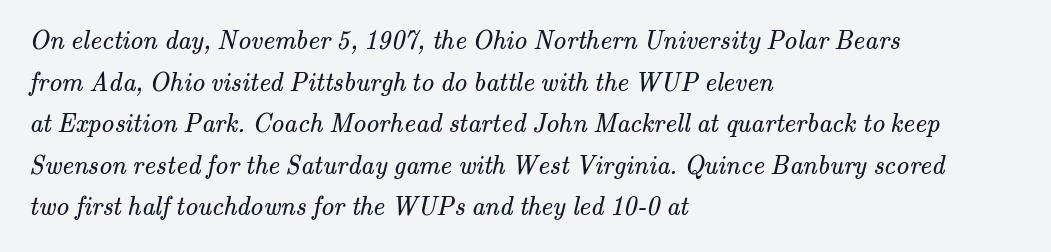
{"bold": "no", "underline": "no", "align": "left", "line_spacing": "normal", "line_spacing_ratio": 1.6, "letter_spacing": "normal", "letter_spacing_em": 0.0, "glyph_px": 26}
